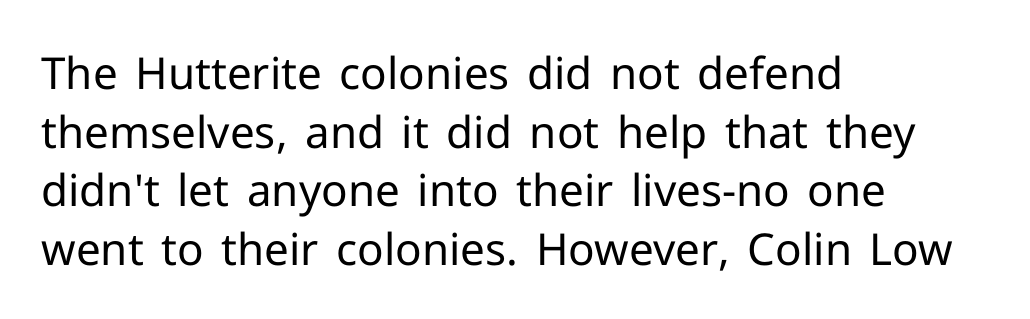
The image shows 44 px regular-weight sans-serif type, upright; set left-aligned, normal line spacing (1.33x), normal letter spacing, not underlined; low stroke contrast and a medium x-height.
